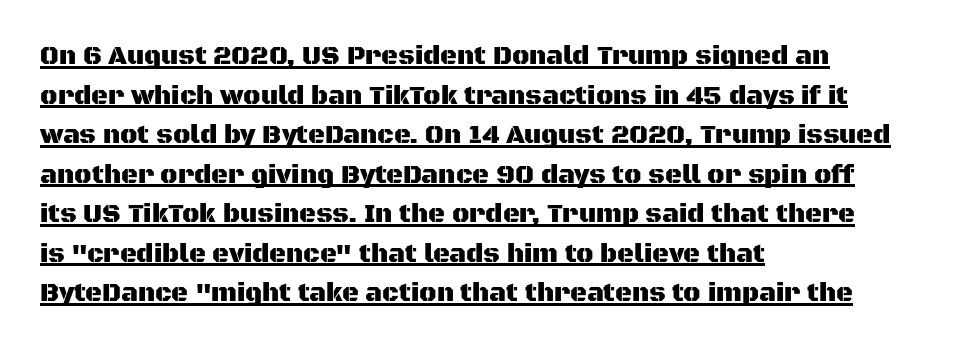
Caption: lettering with a line underneath. Vertical strokes here are truly vertical. The lines are quadded left. Successive baselines arrive at the customary interval. How are the letters spaced? Ordinarily, with no added tracking.
